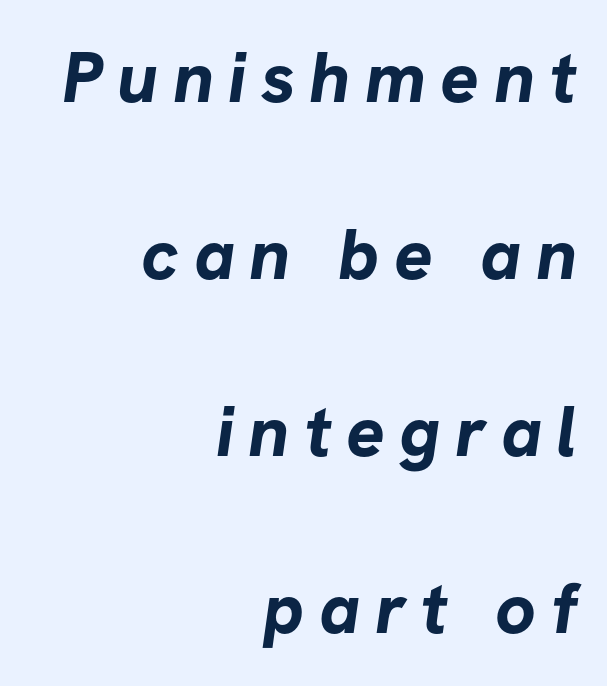
The image shows 72 px bold sans-serif type; set right-aligned, loose line spacing (2.46x), unusually wide letter spacing (+0.2 em), not underlined; low stroke contrast and a medium x-height.
